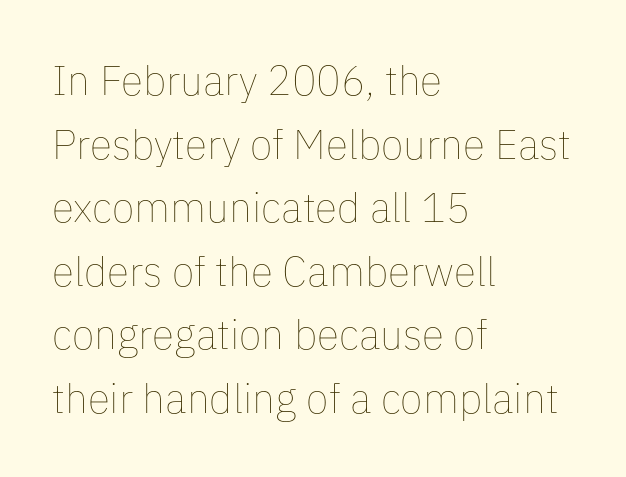
The image shows 41 px thin type, upright; set left-aligned, normal line spacing (1.55x), normal letter spacing, not underlined; low stroke contrast and a medium x-height.
